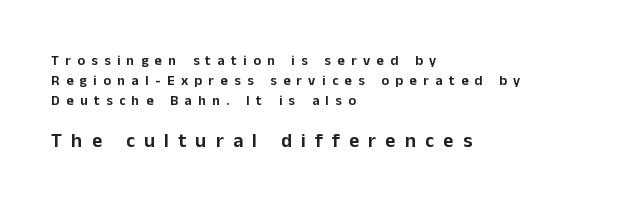
Q: Is the text italic (slanted)? A: No, it is upright.
Q: Is the text underlined? A: No.
Q: How is the paragraph aligned? A: Left-aligned.
Q: Is the spacing between letters normal or unusually wide? A: Unusually wide.
Q: Is the spacing between lines tight, normal or loose? A: Normal.
Q: Which block of text is set in a larger size, the first (top) or the second (bottom)? A: The second (bottom) one.
